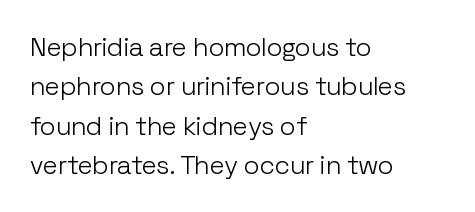
{"italic": "no", "bold": "no", "underline": "no", "align": "left", "line_spacing": "normal", "line_spacing_ratio": 1.51, "letter_spacing": "normal", "letter_spacing_em": 0.0, "glyph_px": 26}
